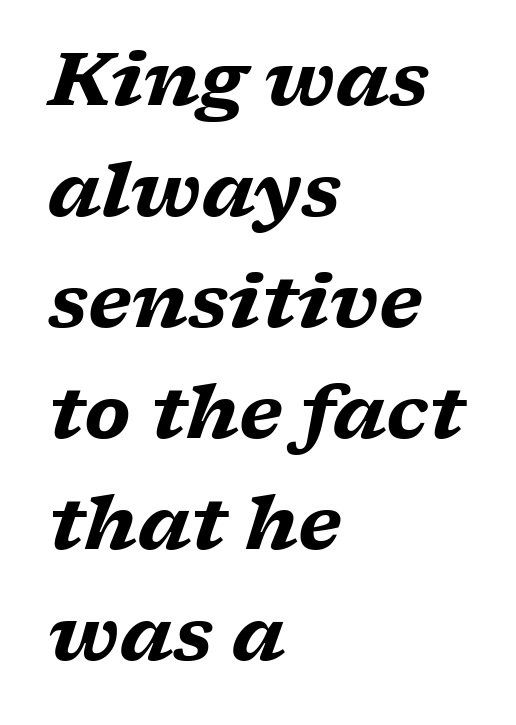
{"serif": "yes", "italic": "yes", "lean": "right", "slant_degrees": 17, "bold": "yes", "weight": "heavy", "width": "wide", "stroke_contrast": "low", "x_height": "medium", "monospaced": "no", "underline": "no", "align": "left", "line_spacing": "normal", "line_spacing_ratio": 1.52, "letter_spacing": "normal", "letter_spacing_em": 0.0, "glyph_px": 73}
